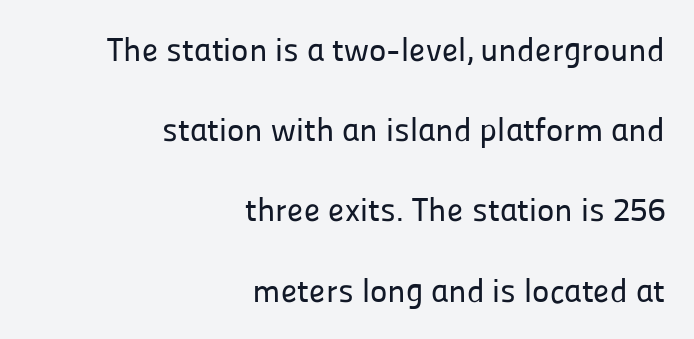
The image shows 33 px sans-serif type, upright; set right-aligned, loose line spacing (2.43x), normal letter spacing, not underlined; low stroke contrast and a medium x-height.
